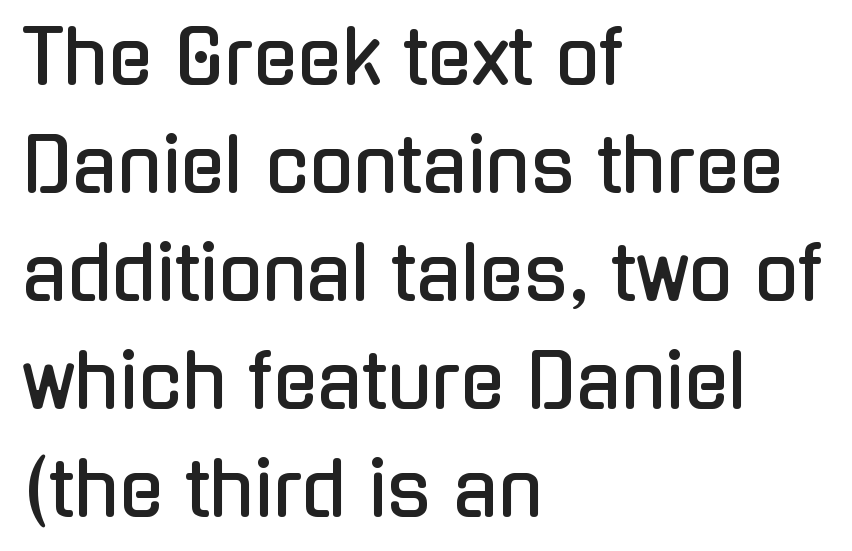
Does the type have serifs? No, each stem ends abruptly. Typeset ragged right — the left edge is the straight one. This is the regular roman posture of the typeface. The specimen omits any rule beneath the text block's lines. Is the letter spacing exaggerated? No — it looks like the ordinary default. Do the characters align in a grid? No, the font is proportional.
